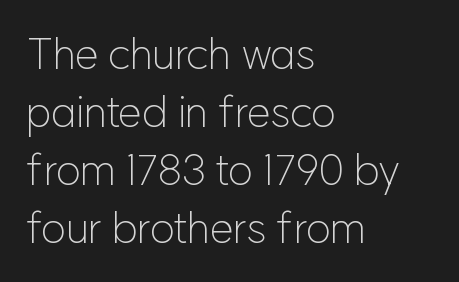
Note the varied advance widths — an 'i' is clearly narrower than an 'm'. Each row of text sits above clean, open space. Students, observe: this is what conventionally led text looks like. In CSS terms this would be text-align: left. The specimen reads as upright at a glance. How are the letters spaced? Ordinarily, with no added tracking.
